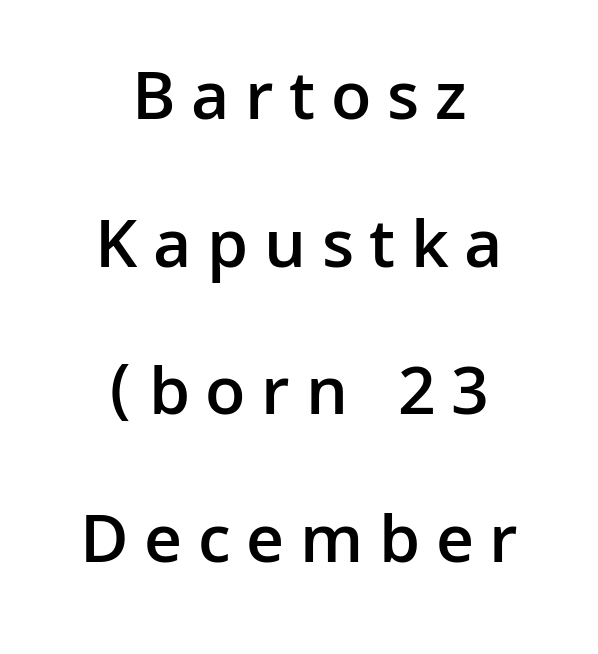
{"serif": "no", "italic": "no", "bold": "semi", "weight": "semibold", "width": "normal", "stroke_contrast": "low", "x_height": "medium", "monospaced": "no", "underline": "no", "align": "center", "line_spacing": "loose", "line_spacing_ratio": 2.08, "letter_spacing": "wide", "letter_spacing_em": 0.22, "glyph_px": 71}
